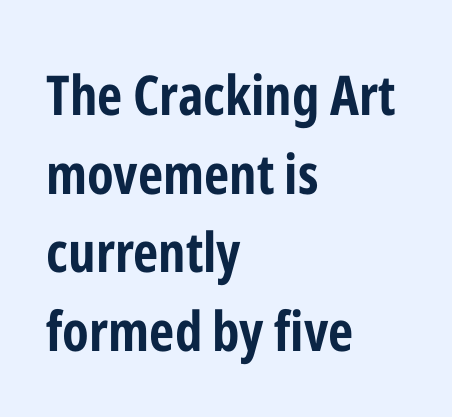
{"serif": "no", "italic": "no", "bold": "yes", "weight": "bold", "width": "condensed", "stroke_contrast": "low", "x_height": "medium", "monospaced": "no", "underline": "no", "align": "left", "line_spacing": "normal", "line_spacing_ratio": 1.43, "letter_spacing": "normal", "letter_spacing_em": 0.0, "glyph_px": 55}
